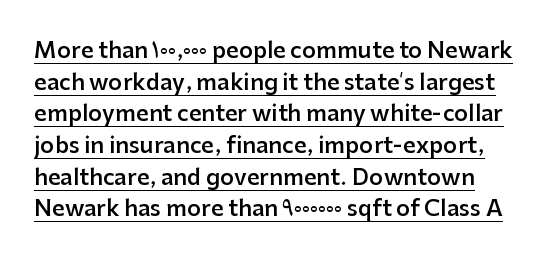
Is there much room between lines? A standard amount, neither cramped nor airy. Nothing unusual about the tracking: characters are spaced as the font intends. These lines were composed using upright roman letters. The font is running at a semibold setting, under full bold. A baseline rule has been typeset under these characters.
